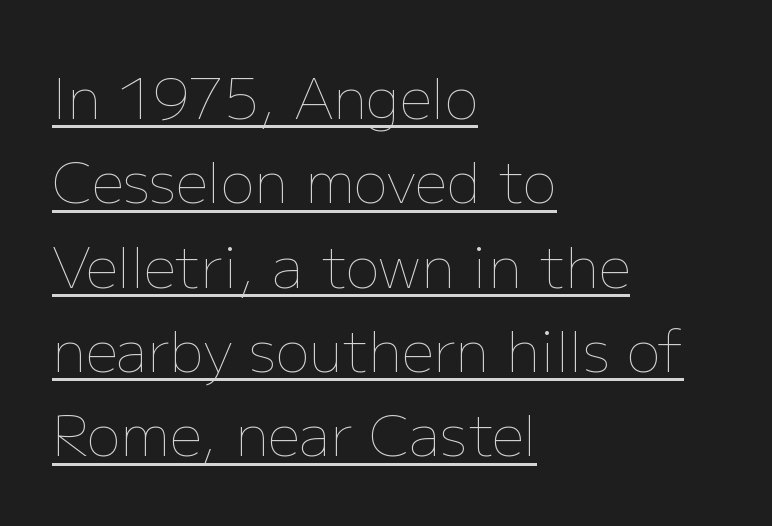
The specimen reads as upright at a glance. Words appear dense and cohesive because spacing is normal. If you drew a ruler down the left edge, every line would touch it. This sample carries an underscore along the baseline area. These lines are rendered in a variable-pitch font. A quiet, ordinary-to-light weight characterises the typeface.
